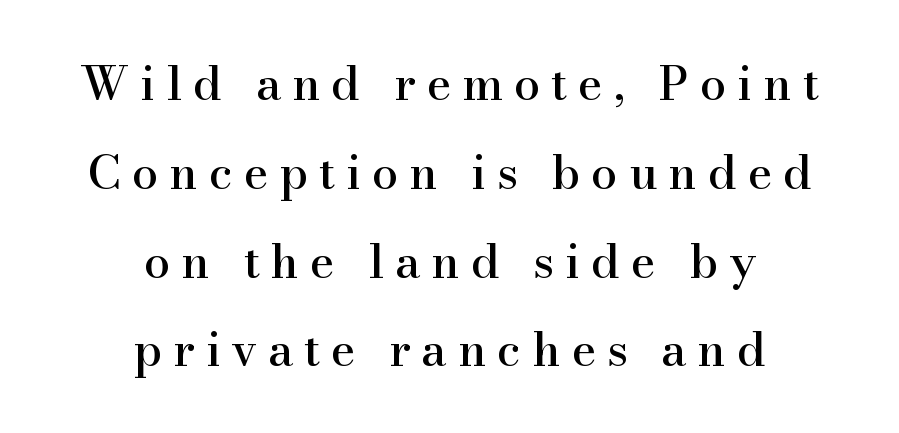
The rendering inserts visible extra space after every character. Unlike a clean sans, this face finishes its strokes with serifs. Do the characters align in a grid? No, the font is proportional. Unmarked baselines from the first word to the last.
